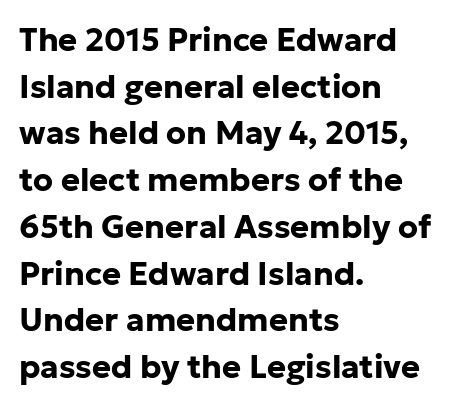
Q: Is the text bold? A: Yes.
Q: Is the text italic (slanted)? A: No, it is upright.
Q: Is the typeface a serif or a sans-serif typeface? A: Sans-serif.
Q: Is the text underlined? A: No.
Q: How is the paragraph aligned? A: Left-aligned.
Q: Is the spacing between letters normal or unusually wide? A: Normal.
Q: Is the spacing between lines tight, normal or loose? A: Normal.
Q: Width (condensed, normal, or wide)? A: Normal.
Q: Stroke contrast? A: Low.
Q: x-height? A: Medium.
Q: Monospaced? A: No.
